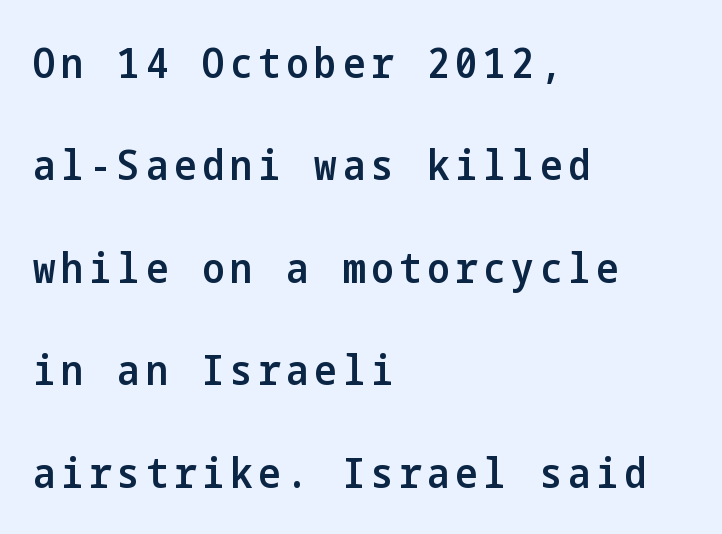
{"serif": "no", "italic": "no", "bold": "semi", "weight": "semibold", "width": "condensed", "stroke_contrast": "low", "x_height": "medium", "underline": "no", "align": "left", "line_spacing": "loose", "line_spacing_ratio": 2.44, "glyph_px": 42}
